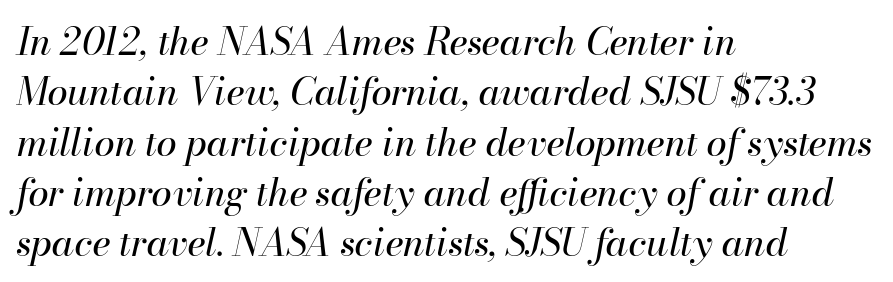
Summary of weight: not heavy and not bold. These lines keep a tight, regular rhythm from letter to letter. The ragged edge is on the right, which tells us the setting is flush left. Glance below the letters and you will spot only blank space. An italicized treatment has been applied to the whole sample. Proportional: the letters do not fall into vertical columns.
